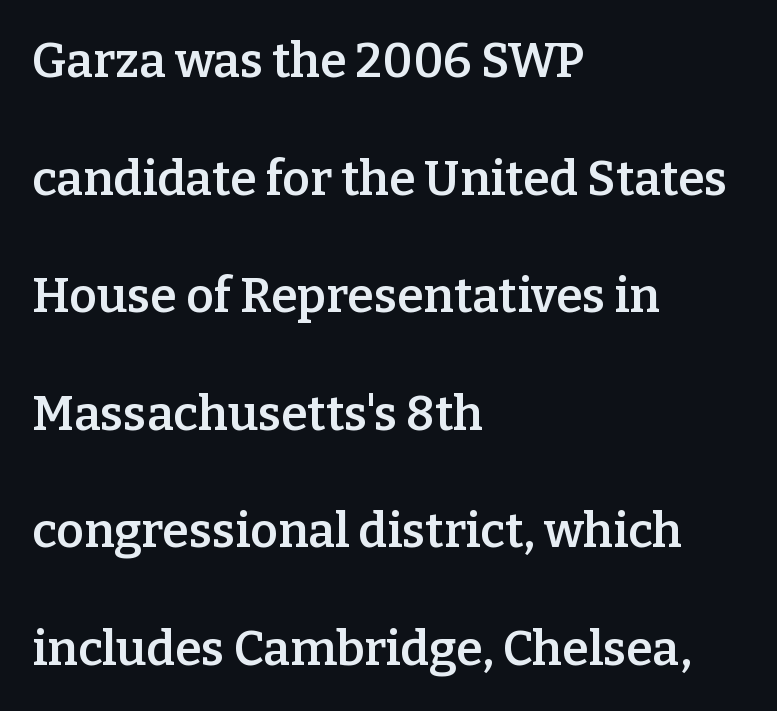
Letters rest on an invisible, unmarked baseline. Is there much room between lines? Yes — plenty of vertical air separates them. Note the varied advance widths — an 'i' is clearly narrower than an 'm'. The letters sit at their default tracking, neither squeezed nor spread. This is the regular roman posture of the typeface.
